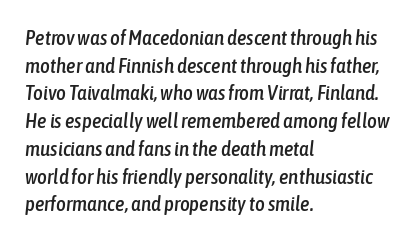
Q: Is the text italic (slanted)? A: Yes, it leans right by about 6 degrees.
Q: Is the text underlined? A: No.
Q: How is the paragraph aligned? A: Left-aligned.
Q: Is the spacing between letters normal or unusually wide? A: Normal.
Q: Is the spacing between lines tight, normal or loose? A: Normal.
